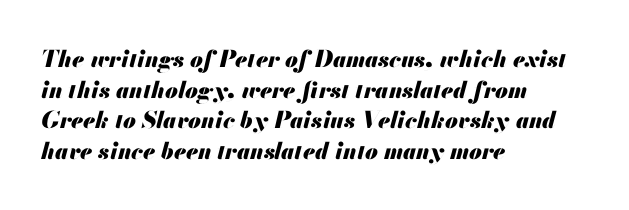
{"italic": "yes", "lean": "right", "slant_degrees": 13, "bold": "yes", "underline": "no", "align": "left", "line_spacing": "normal", "line_spacing_ratio": 1.33, "letter_spacing": "normal", "letter_spacing_em": 0.0, "glyph_px": 23}
